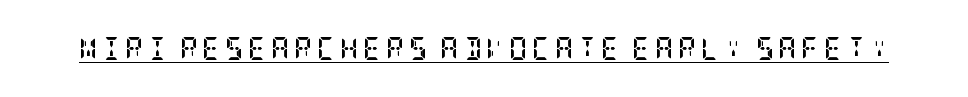
The image shows 23 px bold type, upright; set underlined.
